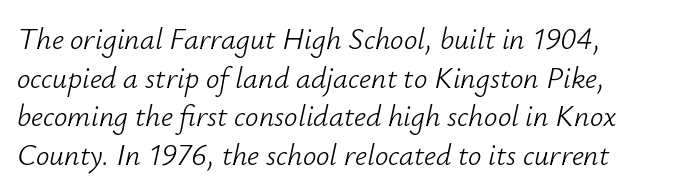
Q: Is the text bold? A: No.
Q: Is the text italic (slanted)? A: Yes, it leans right by about 12 degrees.
Q: Is the text underlined? A: No.
Q: How is the paragraph aligned? A: Left-aligned.
Q: Is the spacing between letters normal or unusually wide? A: Normal.
Q: Is the spacing between lines tight, normal or loose? A: Normal.
Q: Width (condensed, normal, or wide)? A: Normal.
Q: Stroke contrast? A: Low.
Q: x-height? A: Small.
Q: Monospaced? A: No.
